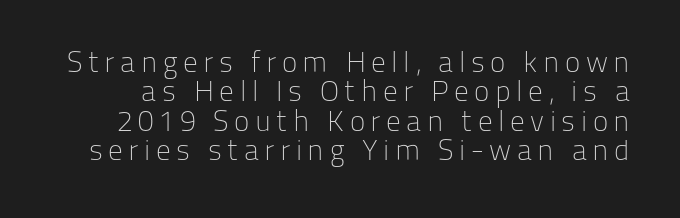
{"serif": "no", "italic": "no", "bold": "no", "weight": "light", "width": "normal", "stroke_contrast": "low", "x_height": "medium", "monospaced": "no", "underline": "no", "line_spacing": "tight", "line_spacing_ratio": 1.01, "glyph_px": 29}
